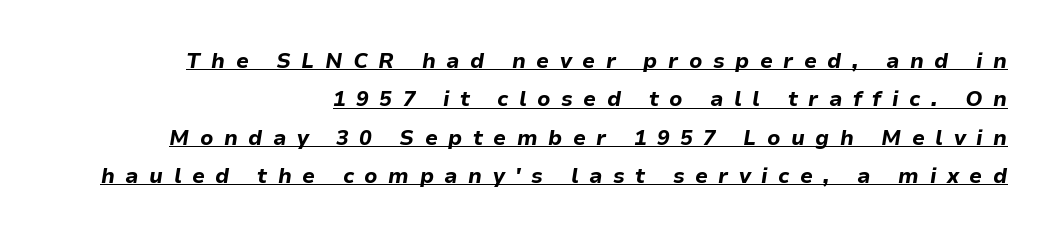
{"italic": "yes", "lean": "right", "slant_degrees": 9, "bold": "yes", "underline": "yes", "align": "right", "line_spacing_ratio": 1.83, "letter_spacing": "wide", "letter_spacing_em": 0.5, "glyph_px": 21}
